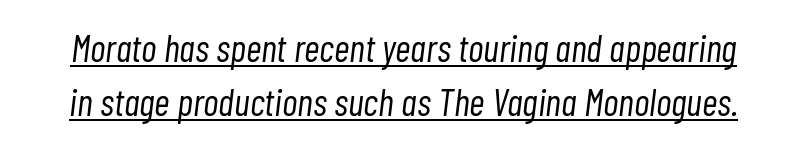
The image shows 38 px light, condensed type, italic (leaning right); set normal line spacing (1.42x), normal letter spacing, underlined; low stroke contrast and a medium x-height.
